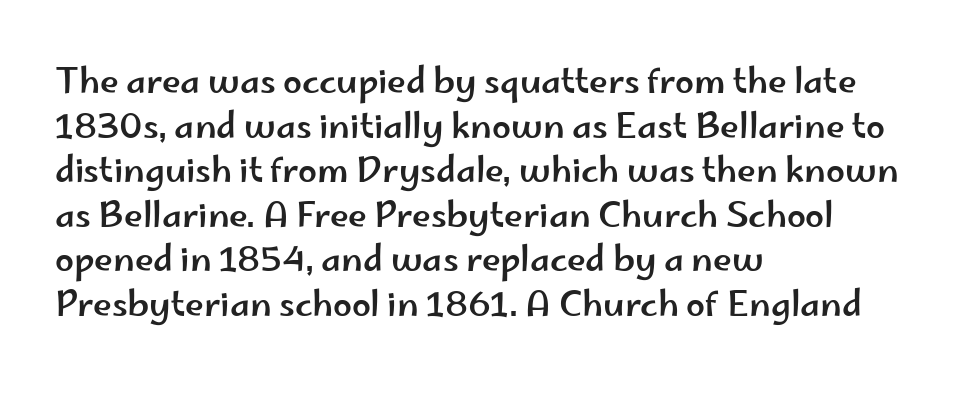
Horizontally, the lines are justified to the leading edge only. This rendering leaves character spacing at its baseline value. I'd call this a sans setting — the letters go barefoot. Underlining? Definitely not there.
